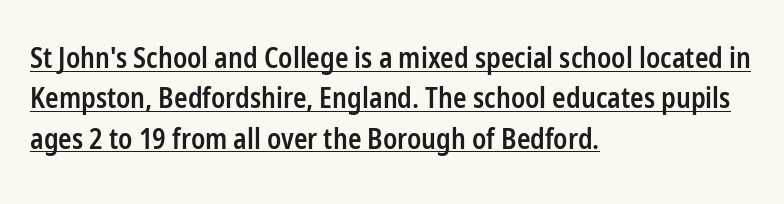
{"serif": "no", "italic": "no", "bold": "semi", "weight": "semibold", "width": "condensed", "stroke_contrast": "low", "x_height": "medium", "monospaced": "no", "underline": "yes", "align": "left", "line_spacing": "normal", "line_spacing_ratio": 1.44, "letter_spacing": "normal", "letter_spacing_em": 0.0, "glyph_px": 28}
